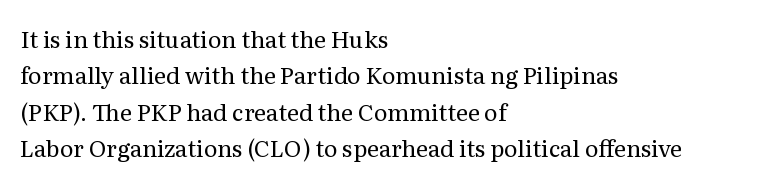
The image shows 23 px text type, upright; set left-aligned, normal line spacing (1.58x), normal letter spacing, not underlined.
